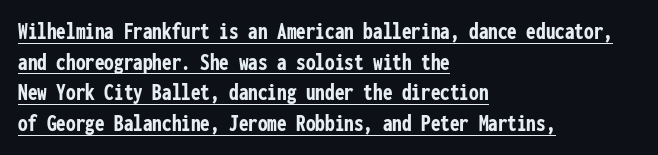
The image shows 24 px bold type, upright; set left-aligned, normal line spacing (1.28x), normal letter spacing, underlined.
